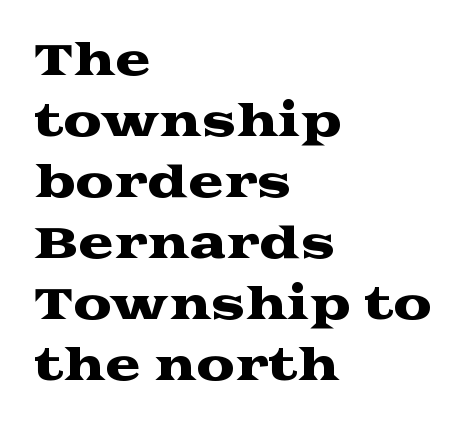
{"serif": "yes", "italic": "no", "width": "wide", "stroke_contrast": "medium", "x_height": "medium", "monospaced": "no", "underline": "no", "align": "left", "line_spacing": "normal", "line_spacing_ratio": 1.42, "letter_spacing": "normal", "letter_spacing_em": 0.0, "glyph_px": 43}
